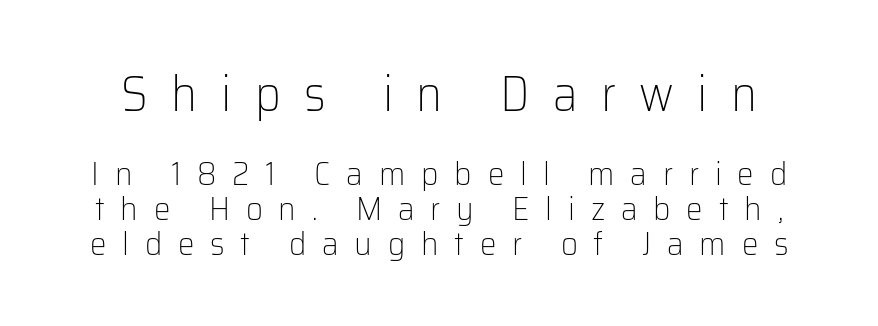
The image shows 49 px light sans-serif type, upright; set tight line spacing (1.07x), unusually wide letter spacing (+0.48 em), not underlined; the first (top) block is 1.48x larger; low stroke contrast and a medium x-height.
